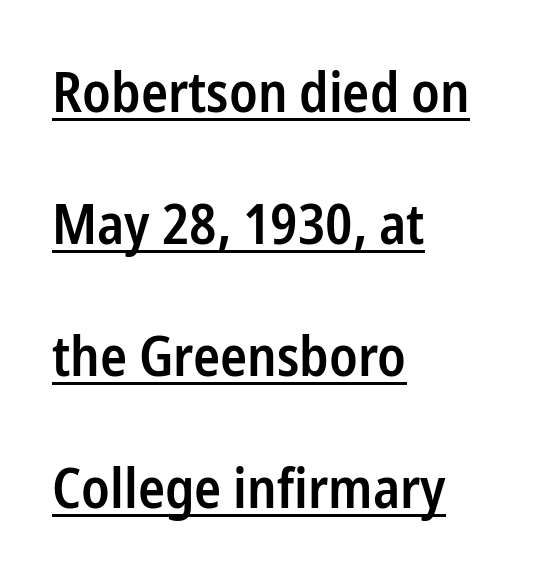
{"serif": "no", "italic": "no", "bold": "semi", "weight": "semibold", "width": "condensed", "stroke_contrast": "low", "x_height": "medium", "monospaced": "no", "underline": "yes", "align": "left", "line_spacing": "loose", "line_spacing_ratio": 2.36, "letter_spacing": "normal", "letter_spacing_em": 0.0, "glyph_px": 56}
